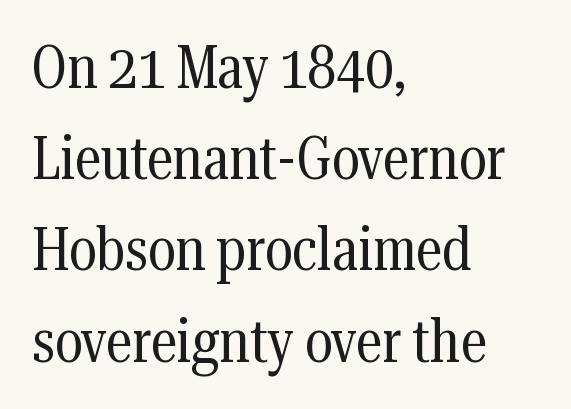
The block of text has a typical density, with ordinary space between rows. The rendering shows small feet on the letterforms — a serif design. This is the regular roman posture of the typeface. A classic flush-left, rag-right setting is used for this passage. The string is rendered with underlining switched off.
